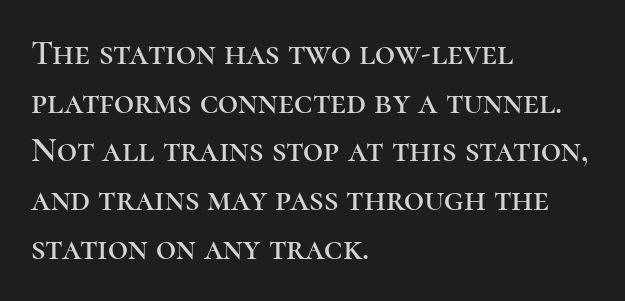
Q: Is the text italic (slanted)? A: No, it is upright.
Q: Is the typeface a serif or a sans-serif typeface? A: Serif.
Q: Is the text underlined? A: No.
Q: How is the paragraph aligned? A: Left-aligned.
Q: Is the spacing between letters normal or unusually wide? A: Normal.
Q: Is the spacing between lines tight, normal or loose? A: Normal.
Q: Width (condensed, normal, or wide)? A: Normal.
Q: Stroke contrast? A: High.
Q: x-height? A: Medium.
Q: Monospaced? A: No.
